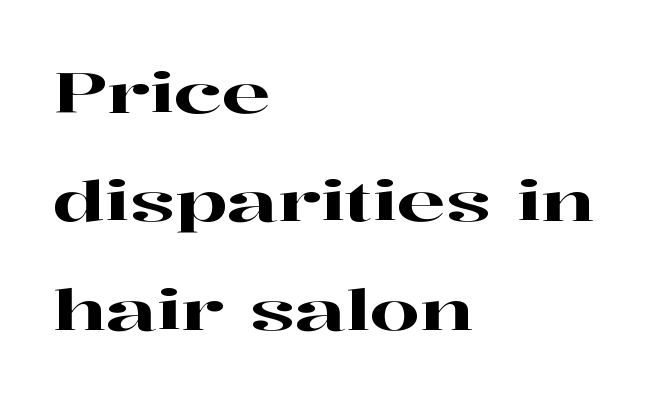
Q: Is the text italic (slanted)? A: No, it is upright.
Q: Is the typeface a serif or a sans-serif typeface? A: Serif.
Q: Is the text underlined? A: No.
Q: How is the paragraph aligned? A: Left-aligned.
Q: Is the spacing between letters normal or unusually wide? A: Normal.
Q: Is the spacing between lines tight, normal or loose? A: Loose.
Q: Width (condensed, normal, or wide)? A: Wide.
Q: Stroke contrast? A: High.
Q: x-height? A: Medium.
Q: Monospaced? A: No.
